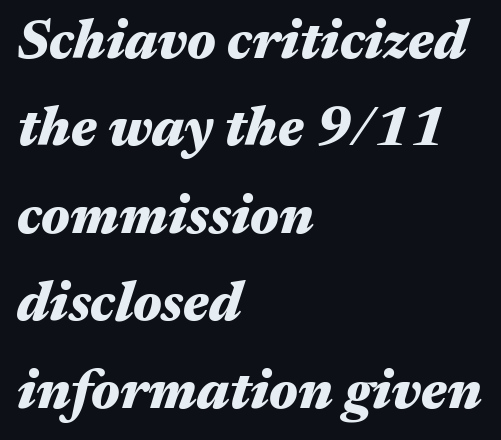
{"italic": "yes", "lean": "right", "slant_degrees": 17, "bold": "yes", "weight": "heavy", "width": "wide", "stroke_contrast": "medium", "x_height": "medium", "monospaced": "no", "underline": "no", "align": "left", "line_spacing": "normal", "line_spacing_ratio": 1.59, "letter_spacing": "normal", "letter_spacing_em": 0.0, "glyph_px": 55}
